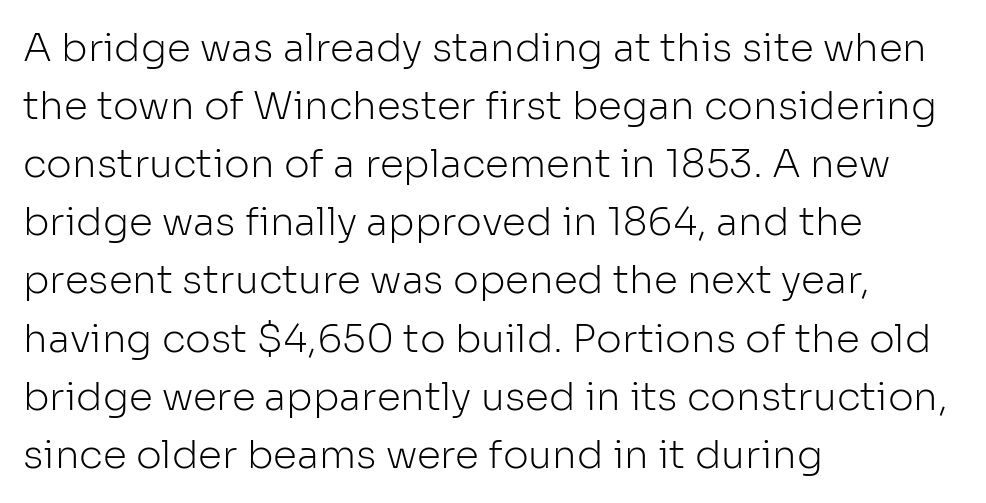
Regarding serifs, this sample does without them. Nobody drew a line under any word here. Think of a printed novel: that variable character pitch is what you see here. Heaviness? Minimal to ordinary, like unemphasized prose. The rag falls on the right side of this text block.
